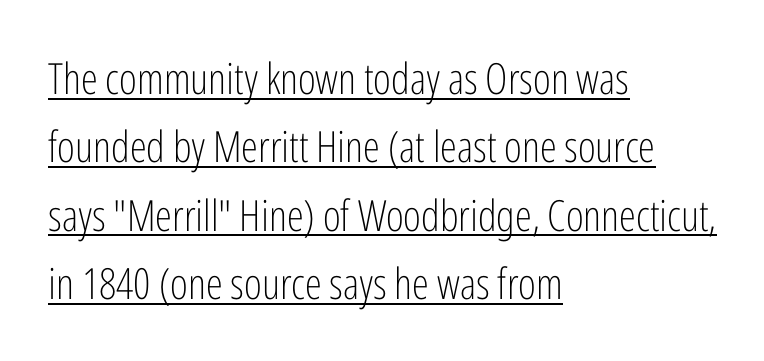
Q: Is the text bold? A: No.
Q: Is the text italic (slanted)? A: No, it is upright.
Q: Is the typeface a serif or a sans-serif typeface? A: Sans-serif.
Q: Is the text underlined? A: Yes.
Q: How is the paragraph aligned? A: Left-aligned.
Q: Is the spacing between letters normal or unusually wide? A: Normal.
Q: Is the spacing between lines tight, normal or loose? A: Normal.
Q: Width (condensed, normal, or wide)? A: Condensed.
Q: Stroke contrast? A: Low.
Q: x-height? A: Medium.
Q: Monospaced? A: No.
